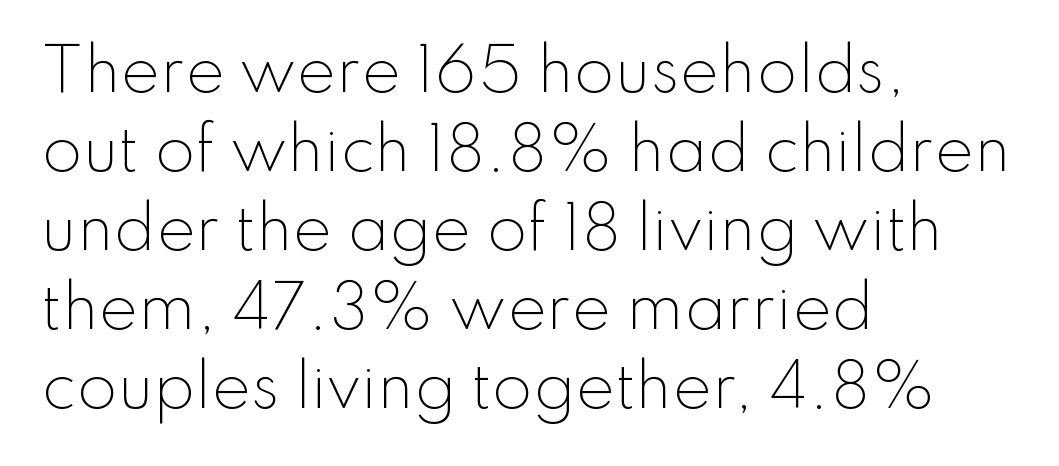
Q: Is the text bold? A: No.
Q: Is the text italic (slanted)? A: No, it is upright.
Q: Is the typeface a serif or a sans-serif typeface? A: Sans-serif.
Q: Is the text underlined? A: No.
Q: How is the paragraph aligned? A: Left-aligned.
Q: Is the spacing between letters normal or unusually wide? A: Normal.
Q: Is the spacing between lines tight, normal or loose? A: Normal.
Q: Width (condensed, normal, or wide)? A: Normal.
Q: Stroke contrast? A: Low.
Q: x-height? A: Small.
Q: Monospaced? A: No.
